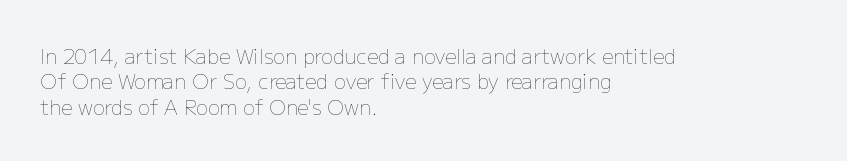
{"italic": "no", "bold": "no", "underline": "no", "align": "left", "line_spacing": "normal", "line_spacing_ratio": 1.27, "letter_spacing": "normal", "letter_spacing_em": 0.0, "glyph_px": 20}
